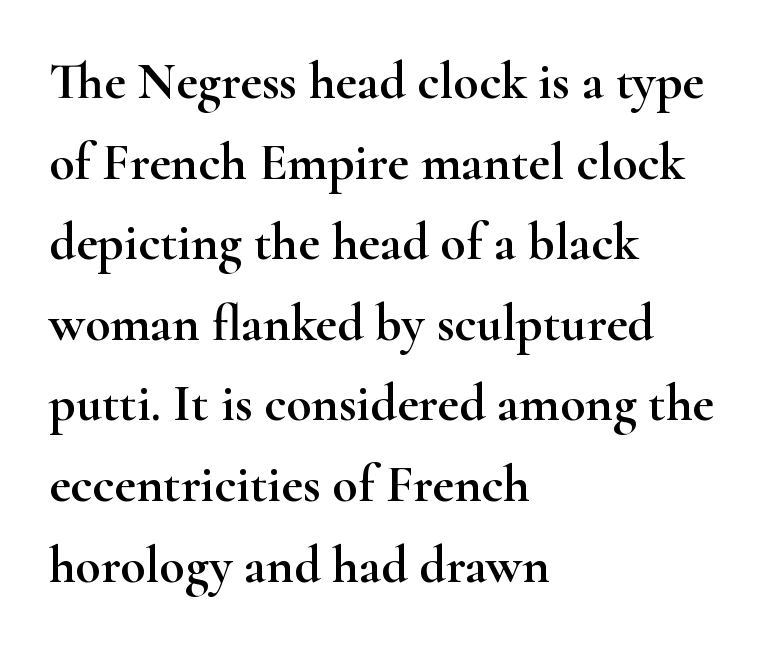
Q: Is the text italic (slanted)? A: No, it is upright.
Q: Is the typeface a serif or a sans-serif typeface? A: Serif.
Q: Is the text underlined? A: No.
Q: How is the paragraph aligned? A: Left-aligned.
Q: Is the spacing between letters normal or unusually wide? A: Normal.
Q: Is the spacing between lines tight, normal or loose? A: Normal.
Q: Width (condensed, normal, or wide)? A: Wide.
Q: Stroke contrast? A: High.
Q: x-height? A: Small.
Q: Monospaced? A: No.
